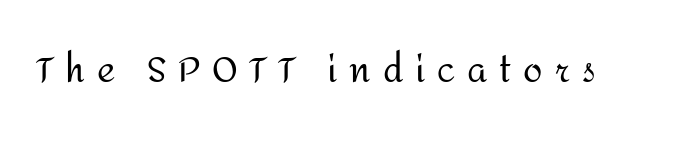
Q: Is the text bold? A: No.
Q: Is the text italic (slanted)? A: No, it is upright.
Q: Is the typeface a serif or a sans-serif typeface? A: Sans-serif.
Q: Is the text underlined? A: No.
Q: Is the spacing between letters normal or unusually wide? A: Unusually wide.
Q: Width (condensed, normal, or wide)? A: Normal.
Q: Stroke contrast? A: Medium.
Q: x-height? A: Medium.
Q: Monospaced? A: No.
